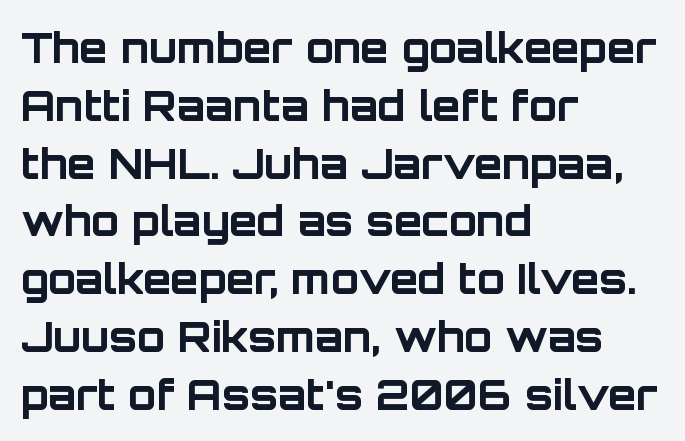
Q: Is the text bold? A: Yes.
Q: Is the text italic (slanted)? A: No, it is upright.
Q: Is the typeface a serif or a sans-serif typeface? A: Sans-serif.
Q: Is the text underlined? A: No.
Q: How is the paragraph aligned? A: Left-aligned.
Q: Is the spacing between letters normal or unusually wide? A: Normal.
Q: Is the spacing between lines tight, normal or loose? A: Normal.
Q: Width (condensed, normal, or wide)? A: Normal.
Q: Stroke contrast? A: Low.
Q: x-height? A: Large.
Q: Monospaced? A: No.
